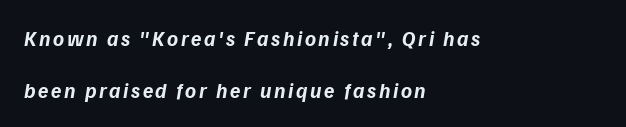
{"bold": "yes", "underline": "no", "align": "left", "line_spacing": "loose", "line_spacing_ratio": 2.46, "glyph_px": 21}
